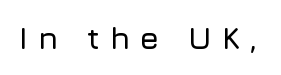
Proportional: the letters do not fall into vertical columns. Typographically, this falls in the sans-serif category. Descenders are the only things crossing below the line. This sample uses an upright cut, with every glyph sitting square on the baseline. Each word looks stretched out because of the extra space between its letters.
